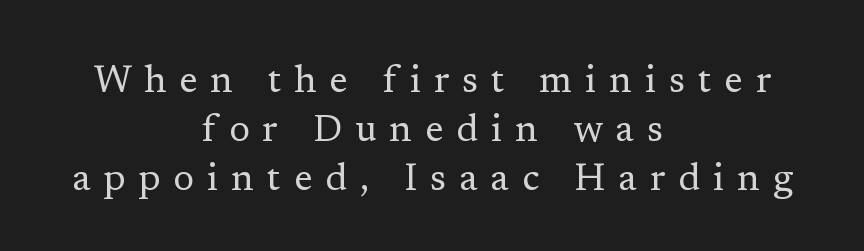
The image shows 38 px regular-weight serif type, upright; set centered, normal line spacing (1.29x), unusually wide letter spacing (+0.34 em), not underlined; low stroke contrast and a medium x-height.
